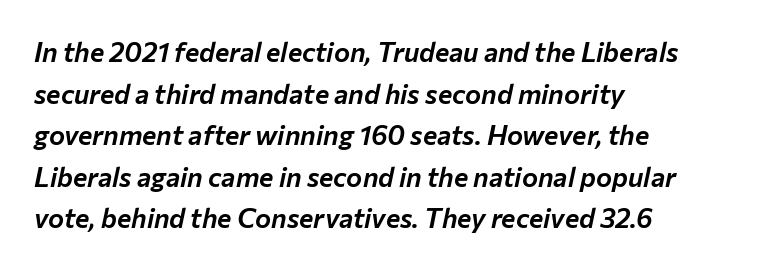
{"italic": "yes", "lean": "right", "slant_degrees": 12, "underline": "no", "align": "left", "line_spacing": "normal", "line_spacing_ratio": 1.54, "letter_spacing": "normal", "letter_spacing_em": 0.0, "glyph_px": 27}
